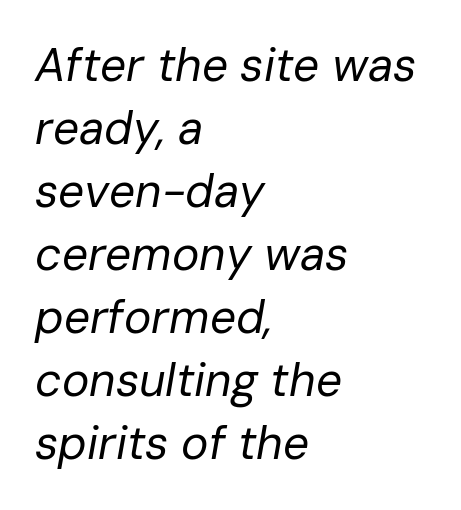
The image shows 46 px regular-weight type, italic (leaning right); set left-aligned, normal line spacing (1.37x), normal letter spacing, not underlined; low stroke contrast and a medium x-height.
